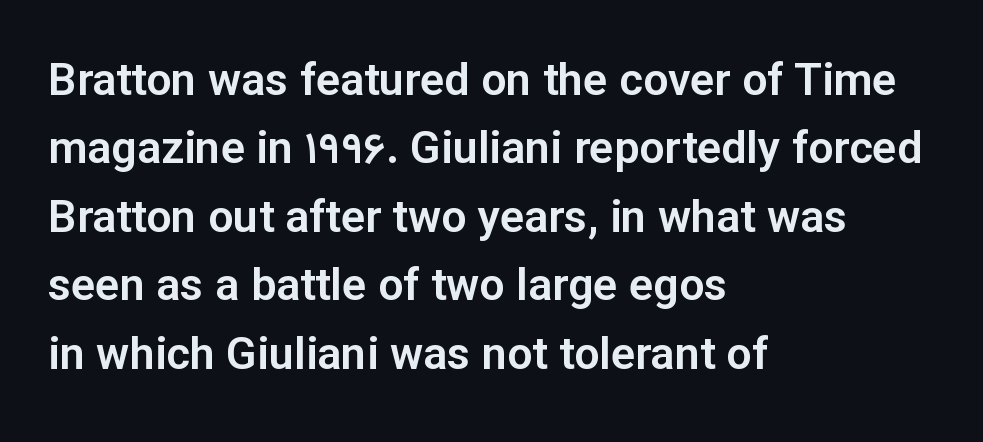
{"serif": "no", "italic": "no", "width": "normal", "stroke_contrast": "low", "x_height": "medium", "monospaced": "no", "underline": "no", "align": "left", "line_spacing": "normal", "line_spacing_ratio": 1.52, "letter_spacing": "normal", "letter_spacing_em": 0.0, "glyph_px": 45}
